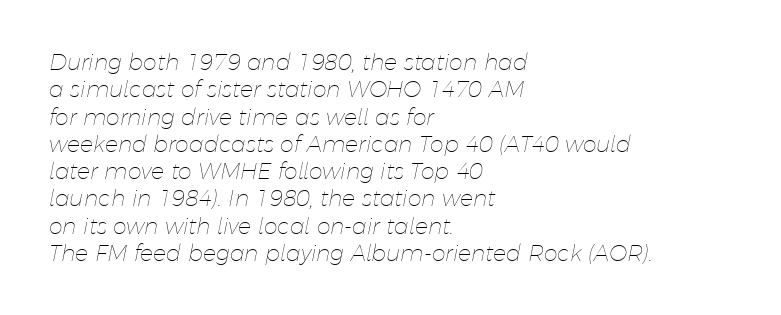
The image shows 22 px text type, italic (leaning right); set left-aligned, line spacing 1.24x, normal letter spacing, not underlined.
